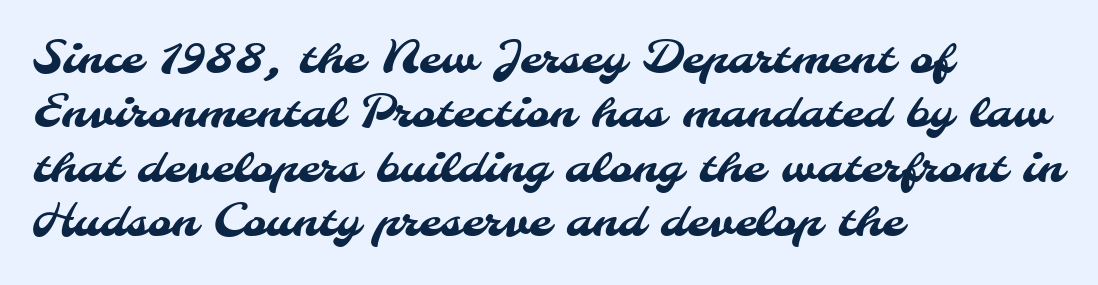
Q: Is the typeface a serif or a sans-serif typeface? A: Sans-serif.
Q: Is the text underlined? A: No.
Q: How is the paragraph aligned? A: Left-aligned.
Q: Is the spacing between letters normal or unusually wide? A: Normal.
Q: Width (condensed, normal, or wide)? A: Normal.
Q: Stroke contrast? A: Medium.
Q: x-height? A: Small.
Q: Monospaced? A: No.
